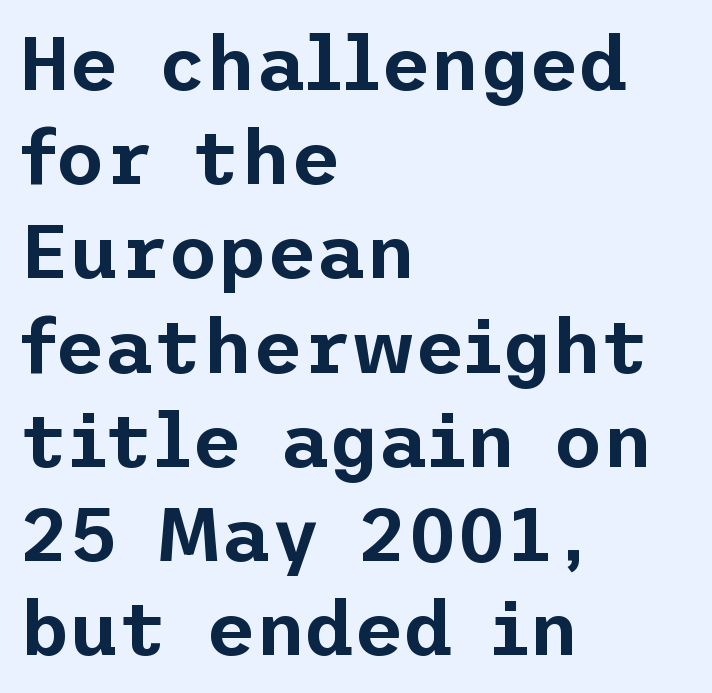
The image shows 76 px sans-serif type, upright; set left-aligned, line spacing 1.24x, normal letter spacing, not underlined; low stroke contrast and a medium x-height.
